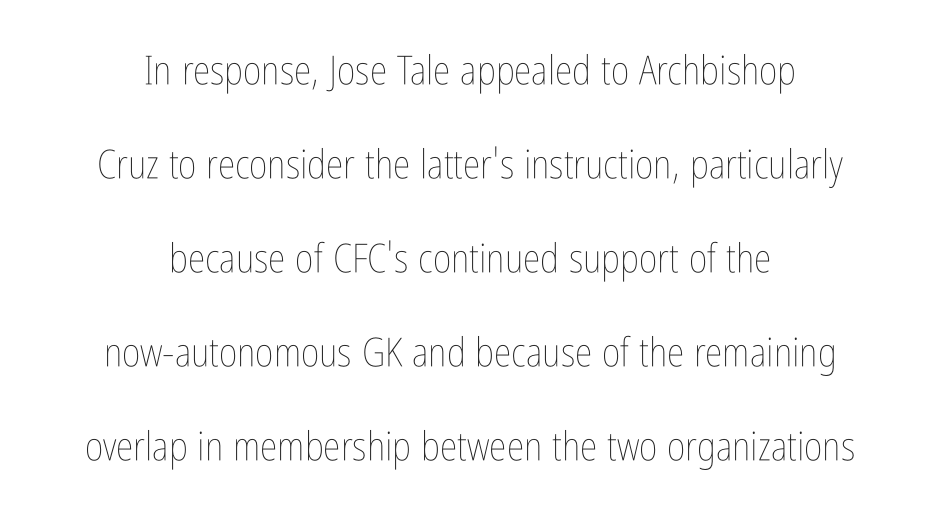
The typography opts for an upright posture over an oblique one. Observe the ordinary spacing: letters are neighbours, not strangers. Is this a fixed-width face? No — the glyphs have proportional, varying widths. The space beneath each line is pristine and unruled. Stroke thickness stays within the range of a standard reading face or lighter.
